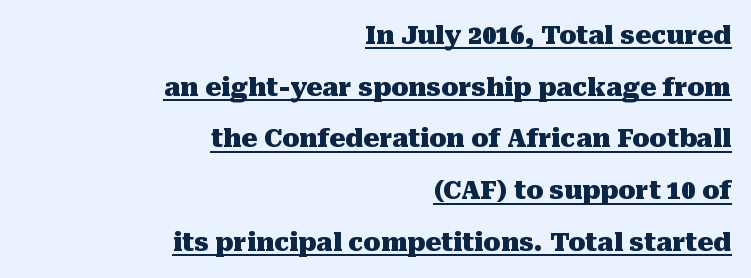
{"italic": "no", "bold": "yes", "underline": "yes", "align": "right", "line_spacing": "loose", "line_spacing_ratio": 2.07, "letter_spacing": "normal", "letter_spacing_em": 0.0, "glyph_px": 25}
